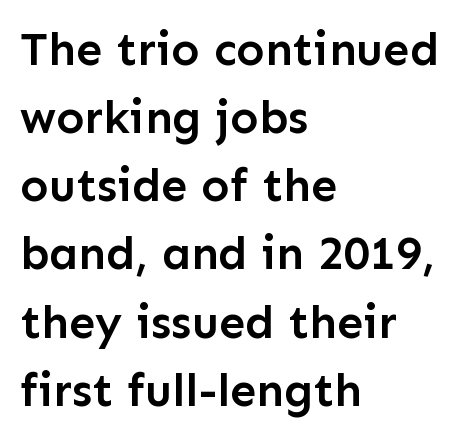
Q: Is the text bold? A: Semi-bold.
Q: Is the text italic (slanted)? A: No, it is upright.
Q: Is the typeface a serif or a sans-serif typeface? A: Sans-serif.
Q: Is the text underlined? A: No.
Q: How is the paragraph aligned? A: Left-aligned.
Q: Is the spacing between letters normal or unusually wide? A: Normal.
Q: Is the spacing between lines tight, normal or loose? A: Normal.
Q: Width (condensed, normal, or wide)? A: Normal.
Q: Stroke contrast? A: Low.
Q: x-height? A: Medium.
Q: Monospaced? A: No.
